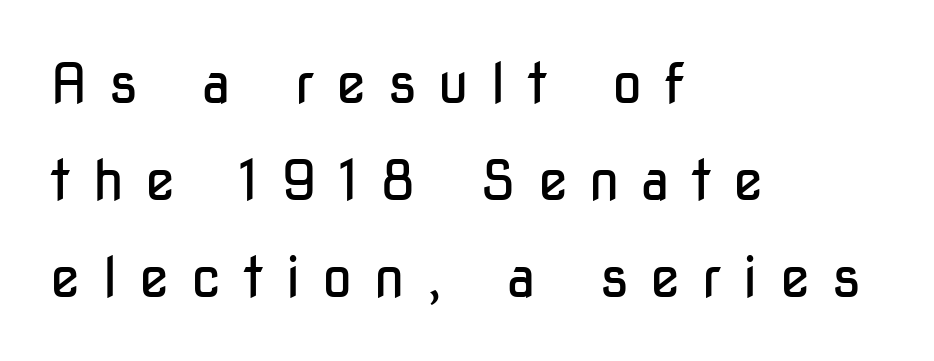
A classic flush-left, rag-right setting is used for this passage. Vertical strokes here are truly vertical. Type style note: lacks serifs. Tracking here is generous; glyphs stand well apart from one another. Type without underlining.
